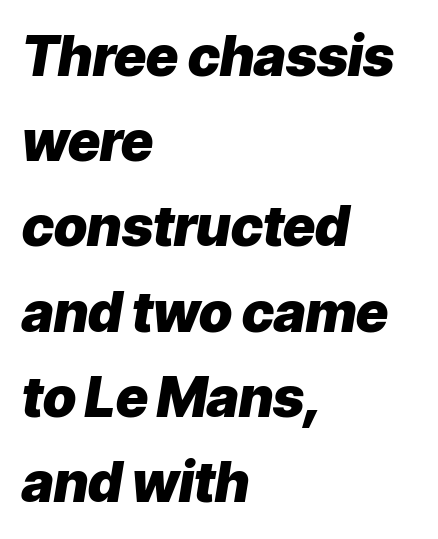
{"italic": "yes", "lean": "right", "slant_degrees": 9, "bold": "yes", "weight": "heavy", "width": "normal", "stroke_contrast": "low", "x_height": "medium", "monospaced": "no", "underline": "no", "align": "left", "line_spacing": "normal", "line_spacing_ratio": 1.55, "letter_spacing": "normal", "letter_spacing_em": 0.0, "glyph_px": 55}
